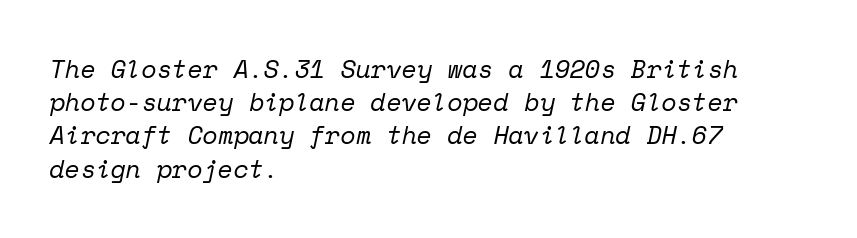
Q: Is the text bold? A: No.
Q: Is the text italic (slanted)? A: Yes, it leans right by about 12 degrees.
Q: Is the text underlined? A: No.
Q: How is the paragraph aligned? A: Left-aligned.
Q: Is the spacing between letters normal or unusually wide? A: Normal.
Q: Is the spacing between lines tight, normal or loose? A: Normal.
